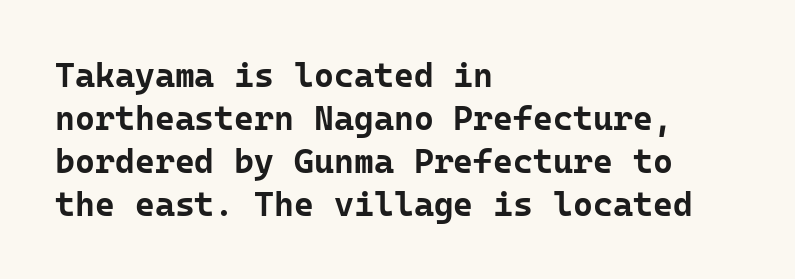
{"serif": "no", "italic": "no", "bold": "yes", "weight": "bold", "width": "normal", "stroke_contrast": "low", "x_height": "medium", "monospaced": "yes", "underline": "no", "align": "left", "line_spacing": "normal", "line_spacing_ratio": 1.26, "letter_spacing": "normal", "letter_spacing_em": 0.0, "glyph_px": 34}
